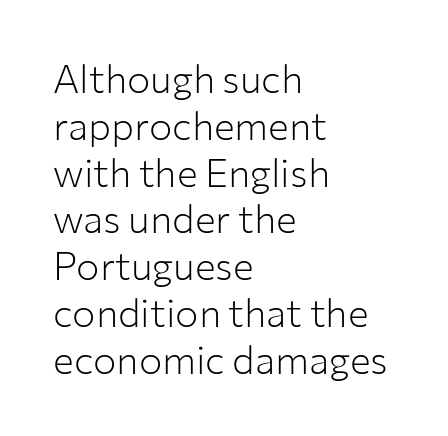
Q: Is the text bold? A: No.
Q: Is the text italic (slanted)? A: No, it is upright.
Q: Is the typeface a serif or a sans-serif typeface? A: Sans-serif.
Q: Is the text underlined? A: No.
Q: How is the paragraph aligned? A: Left-aligned.
Q: Is the spacing between letters normal or unusually wide? A: Normal.
Q: Width (condensed, normal, or wide)? A: Normal.
Q: Stroke contrast? A: Low.
Q: x-height? A: Medium.
Q: Monospaced? A: No.
